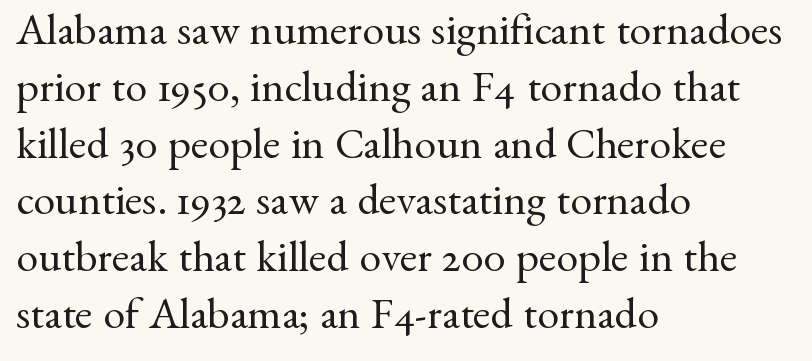
{"serif": "yes", "italic": "no", "bold": "no", "weight": "regular", "width": "normal", "stroke_contrast": "medium", "x_height": "small", "monospaced": "no", "underline": "no", "align": "left", "line_spacing": "normal", "line_spacing_ratio": 1.29, "letter_spacing": "normal", "letter_spacing_em": 0.0, "glyph_px": 44}
